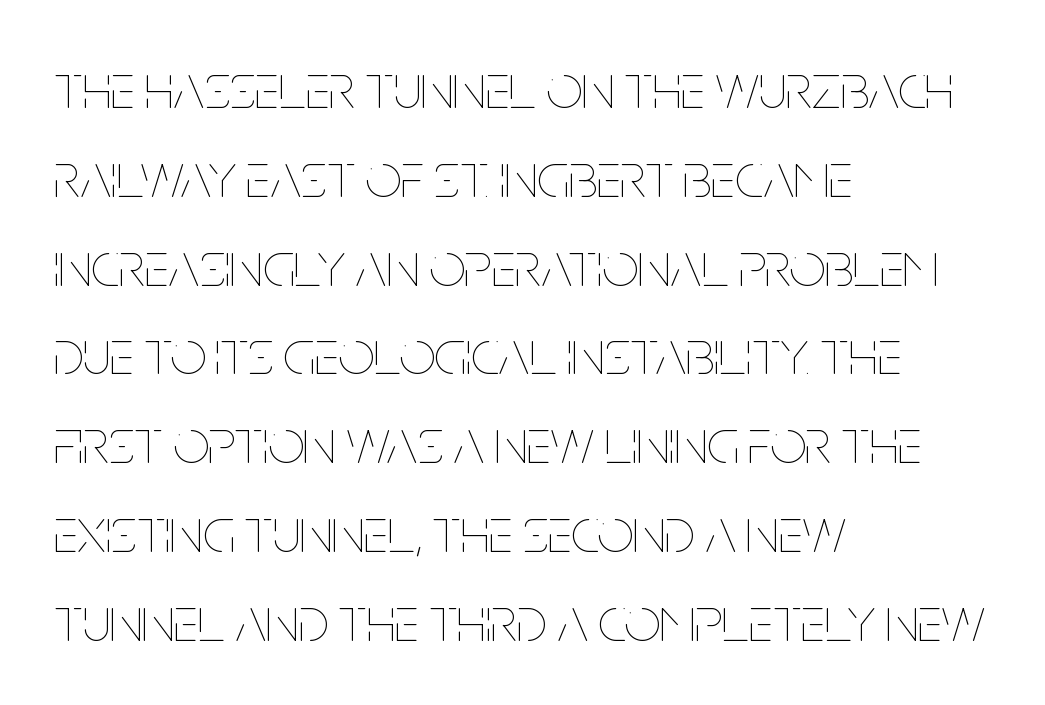
The image shows 63 px thin, condensed type, upright; set left-aligned, normal line spacing (1.41x), normal letter spacing, not underlined; low stroke contrast and a large x-height.
